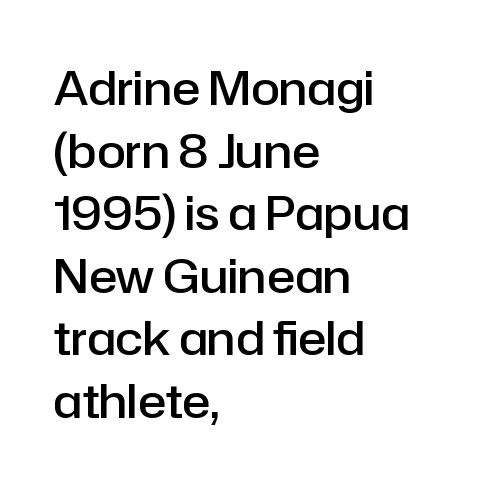
The image shows 47 px semibold sans-serif type, upright; set left-aligned, normal line spacing (1.33x), normal letter spacing, not underlined; low stroke contrast and a medium x-height.
